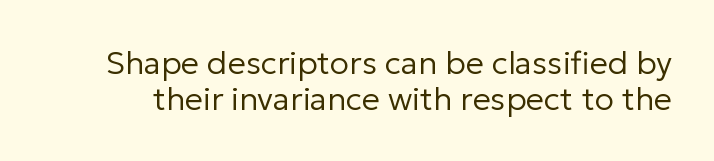
Heaviness? Minimal to ordinary, like unemphasized prose. You can tell it's not italic because the verticals are truly vertical. Whoever set this chose condensed vertical rhythm over breathing room. I'd call this a sans setting — the letters go barefoot.
